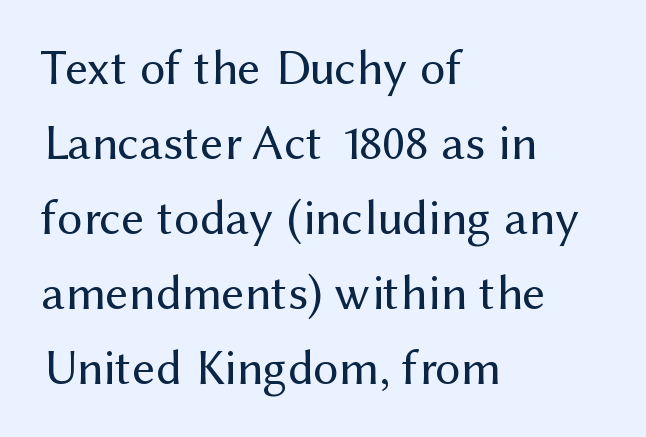
Looks like regular typesetting: each glyph gets only the width it needs. Stroke mass is kept to a normal reading level or below. The string is rendered with underlining switched off. Horizontal alignment here is leftward, the default for most running prose. The block of text has a typical density, with ordinary space between rows. How are the letters spaced? Ordinarily, with no added tracking.
